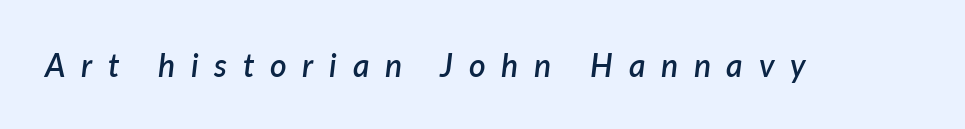
Does the weight exceed regular? Yes, but only to semibold. An italicized treatment has been applied to the whole sample. You could not count columns in this text — the font is proportionally spaced. Letters rest on an invisible, unmarked baseline. How are the letters spaced? Widely, with obvious added tracking.
